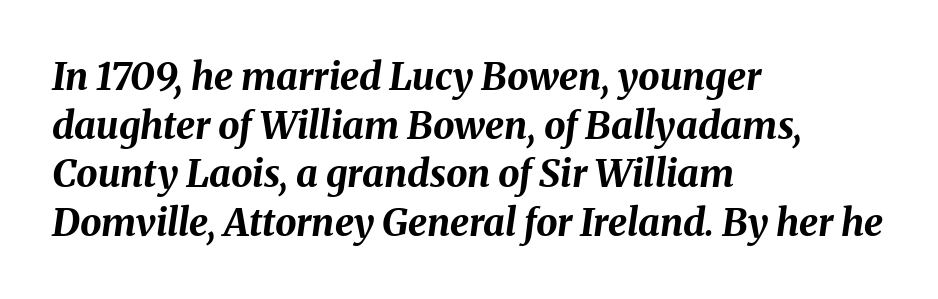
Tracking here is standard; glyphs follow each other at the usual distance. Visually the block forms a straight wall on the left and a jagged coastline on the right. Heavy-handed strokes throughout: this text is bold. One glance says typical: line gaps are just what's usual. Quick note: underline off.
